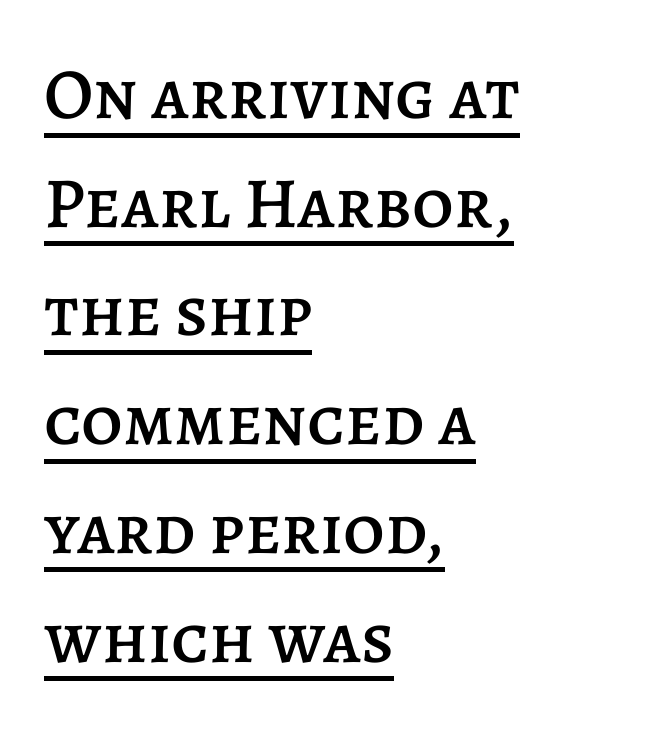
Leftover space on each line is placed entirely after the last word. Underlined type. Looks like regular typesetting: each glyph gets only the width it needs. Is there much room between lines? A standard amount, neither cramped nor airy.
